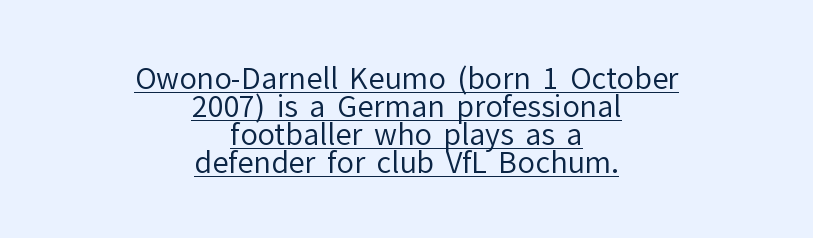
Q: Is the text bold? A: No.
Q: Is the text italic (slanted)? A: No, it is upright.
Q: Is the typeface a serif or a sans-serif typeface? A: Sans-serif.
Q: Is the text underlined? A: Yes.
Q: How is the paragraph aligned? A: Centered.
Q: Is the spacing between letters normal or unusually wide? A: Normal.
Q: Is the spacing between lines tight, normal or loose? A: Tight.
Q: Width (condensed, normal, or wide)? A: Normal.
Q: Stroke contrast? A: Low.
Q: x-height? A: Medium.
Q: Monospaced? A: No.
